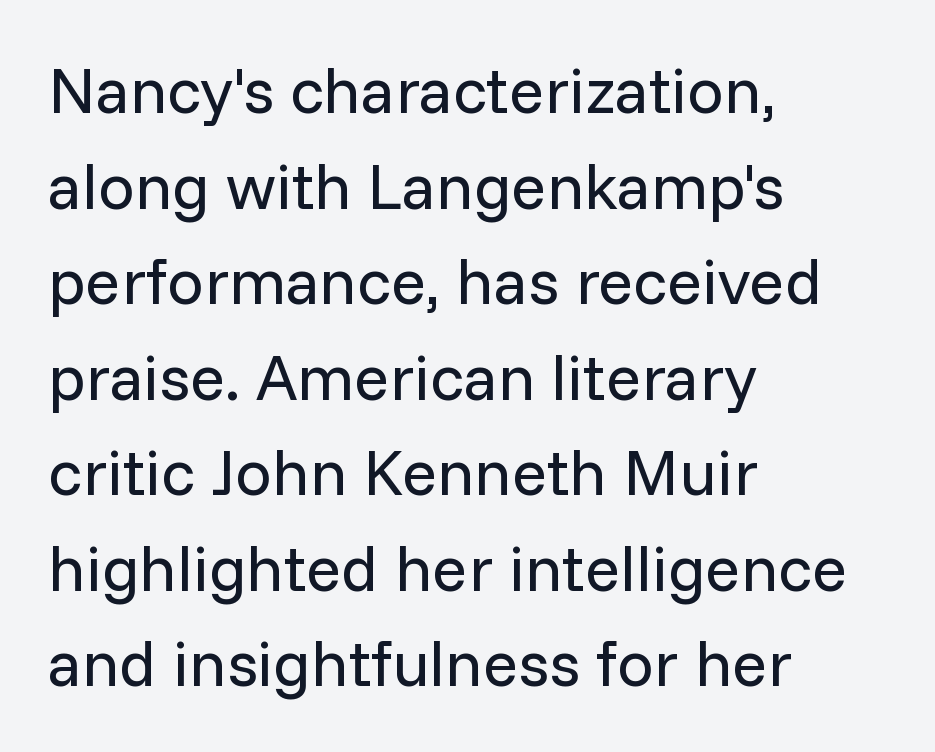
The image shows 65 px regular-weight sans-serif type, upright; set left-aligned, normal line spacing (1.47x), normal letter spacing, not underlined; low stroke contrast and a medium x-height.
